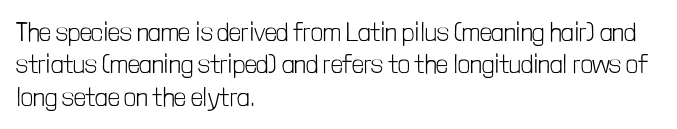
{"italic": "no", "bold": "no", "underline": "no", "align": "left", "line_spacing": "normal", "line_spacing_ratio": 1.25, "letter_spacing": "normal", "letter_spacing_em": 0.0, "glyph_px": 26}
